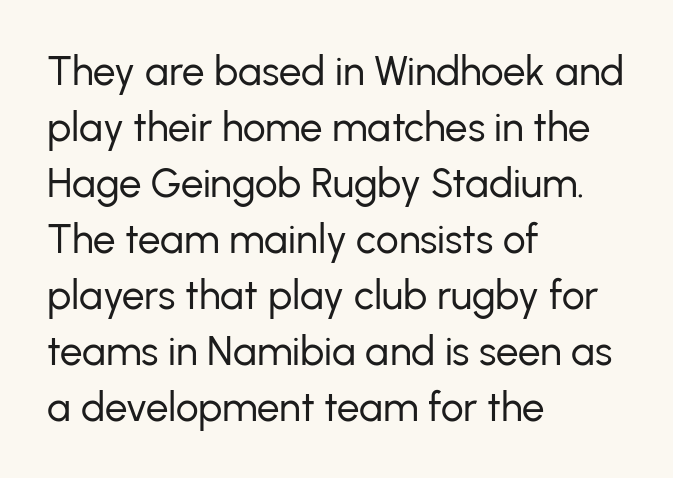
The image shows 40 px regular-weight sans-serif type, upright; set left-aligned, normal line spacing (1.4x), normal letter spacing, not underlined; low stroke contrast and a medium x-height.
